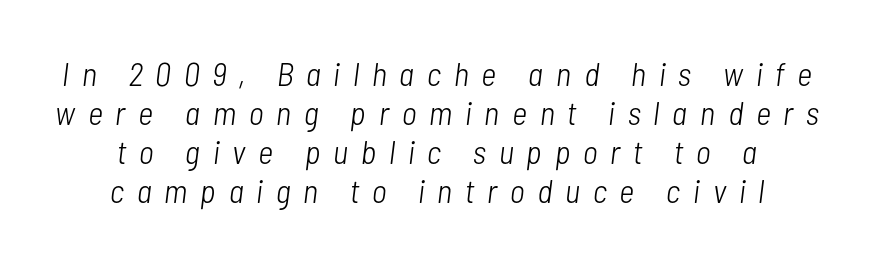
The passage shown leans; its letterforms are oblique. Character widths vary here, with narrow letters taking less room than wide ones. Glance below the letters and you will spot only blank space. Stems and bowls with no extra thickness — not bold. Each word looks stretched out because of the extra space between its letters.
